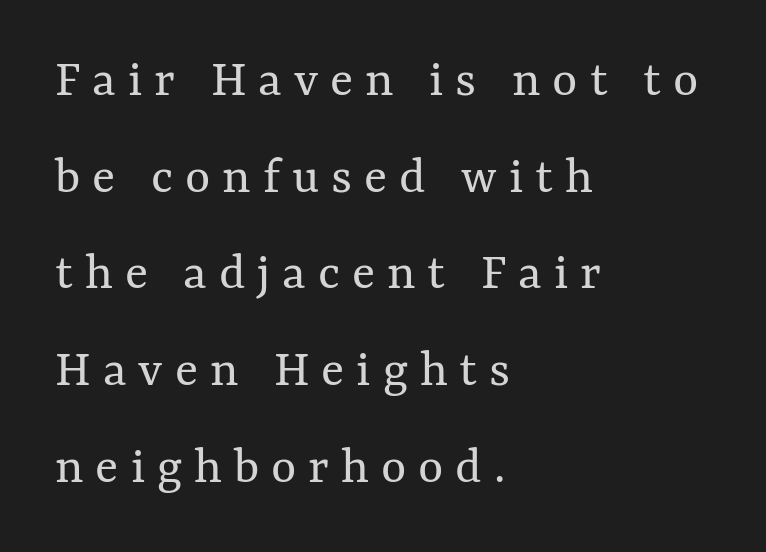
The image shows 54 px regular-weight type, upright; set left-aligned, line spacing 1.79x, unusually wide letter spacing (+0.22 em), not underlined; medium stroke contrast and a medium x-height.
